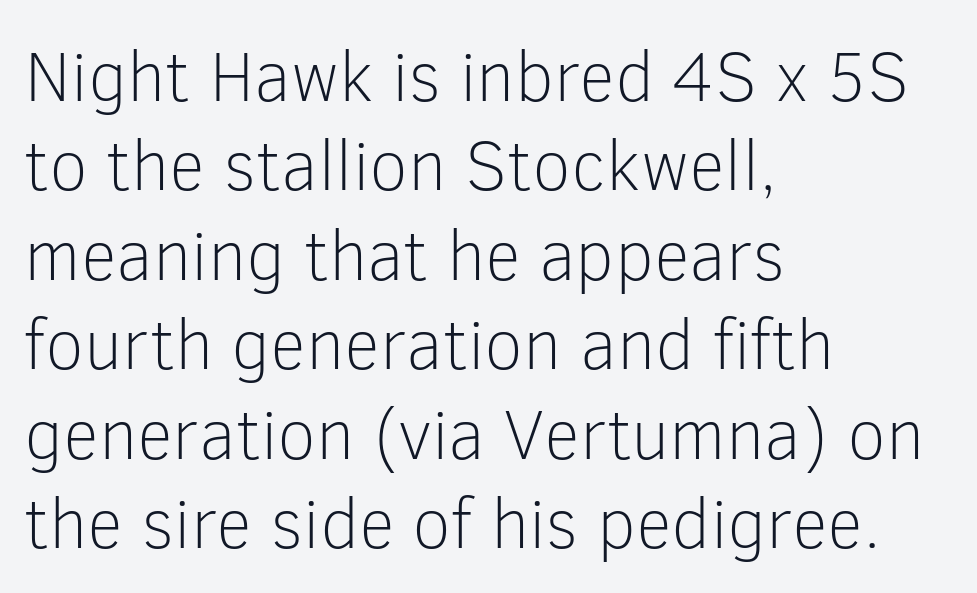
The image shows 71 px light sans-serif type, upright; set left-aligned, normal line spacing (1.26x), normal letter spacing, not underlined; low stroke contrast and a medium x-height.
